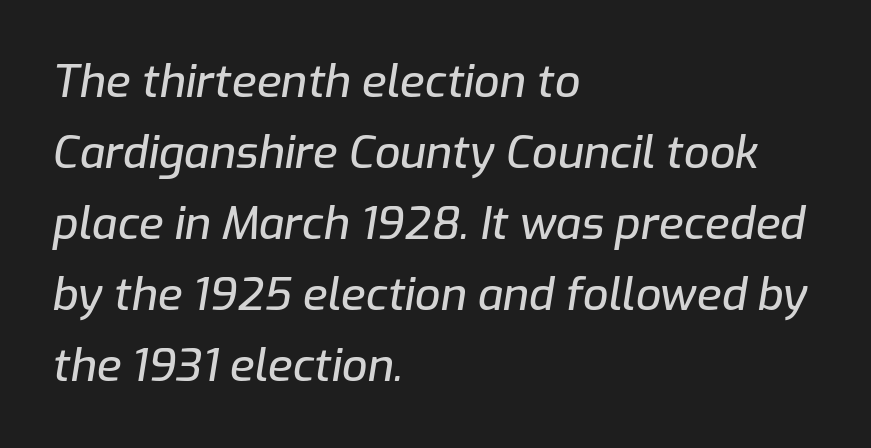
{"italic": "yes", "lean": "right", "slant_degrees": 9, "width": "normal", "stroke_contrast": "low", "x_height": "medium", "monospaced": "no", "underline": "no", "align": "left", "line_spacing": "normal", "line_spacing_ratio": 1.58, "letter_spacing": "normal", "letter_spacing_em": 0.0, "glyph_px": 45}
